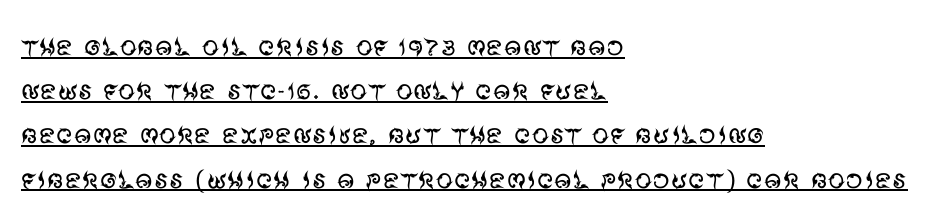
{"serif": "no", "italic": "no", "bold": "no", "weight": "regular", "width": "normal", "stroke_contrast": "medium", "x_height": "large", "monospaced": "no", "underline": "yes", "align": "left", "line_spacing": "normal", "line_spacing_ratio": 1.3, "letter_spacing": "normal", "letter_spacing_em": 0.0, "glyph_px": 34}
